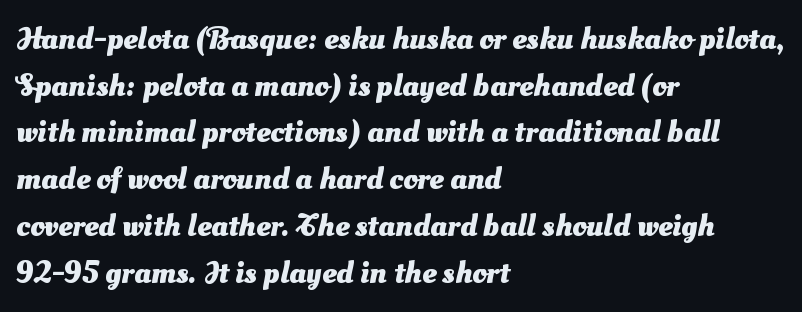
On the weight axis this lands at bold, roughly 700. Observe the ordinary spacing: letters are neighbours, not strangers. Does the type have serifs? No, each stem ends abruptly. The rendering uses natural spacing where letterforms have individual widths. Leading: standard. The area under the type is left untouched.
